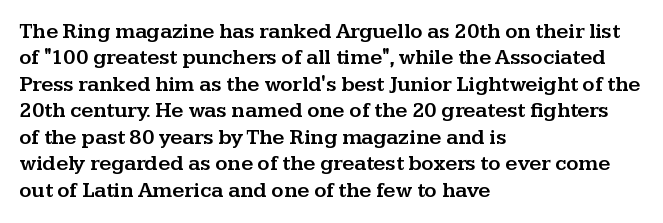
The image shows 21 px text type, upright; set left-aligned, normal line spacing (1.26x), normal letter spacing, not underlined.
